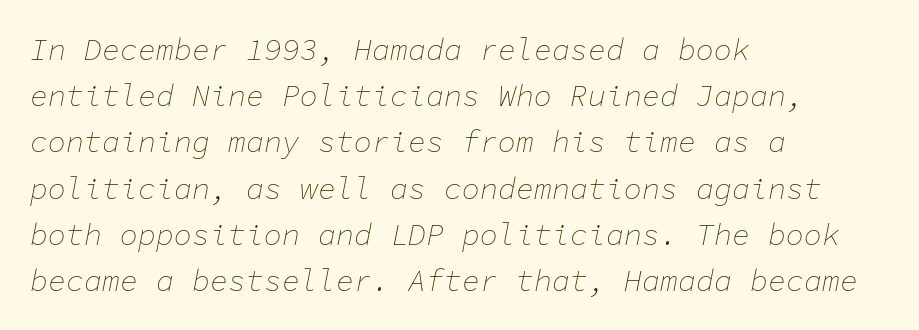
The setting favours the left margin, as ordinary paragraphs usually do. Honestly, the row spacing looks completely unremarkable. Students, note that the glyphs here touch the page at normal intervals. It's the slanting kind of type.
